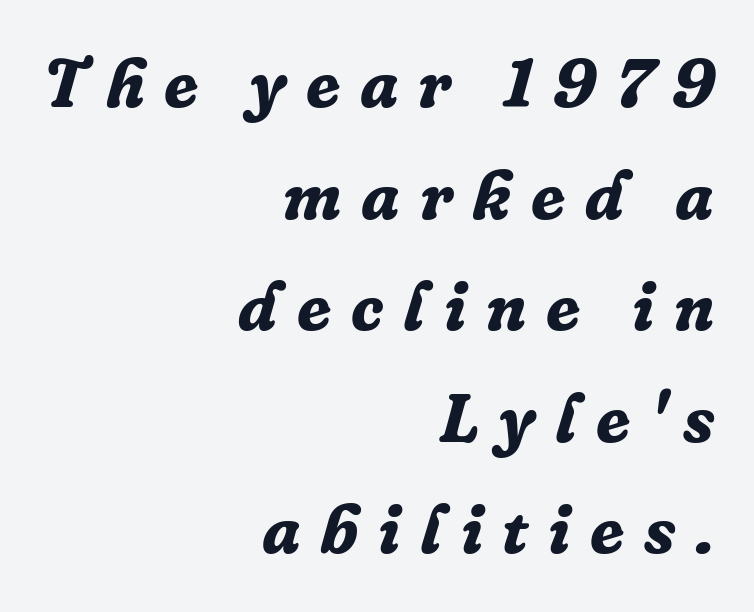
The image shows 68 px bold serif type, italic (leaning right); set right-aligned, normal line spacing (1.64x), unusually wide letter spacing (+0.29 em), not underlined; low stroke contrast and a medium x-height.
